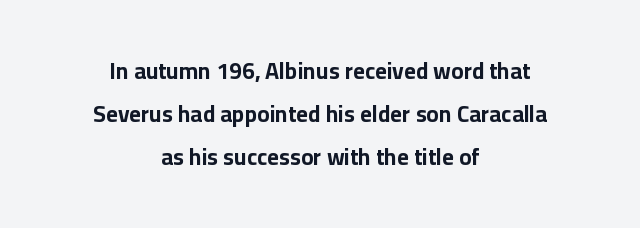
Q: Is the text bold? A: Yes.
Q: Is the text italic (slanted)? A: No, it is upright.
Q: Is the text underlined? A: No.
Q: How is the paragraph aligned? A: Centered.
Q: Is the spacing between letters normal or unusually wide? A: Normal.
